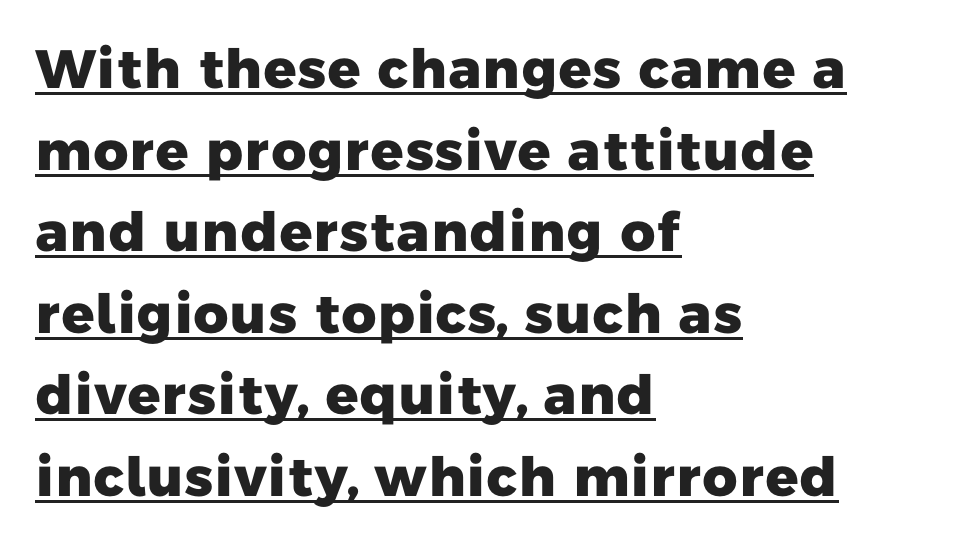
{"serif": "no", "bold": "yes", "weight": "heavy", "width": "normal", "stroke_contrast": "low", "x_height": "medium", "monospaced": "no", "underline": "yes", "align": "left", "line_spacing": "normal", "line_spacing_ratio": 1.51, "letter_spacing": "normal", "letter_spacing_em": 0.0, "glyph_px": 54}
